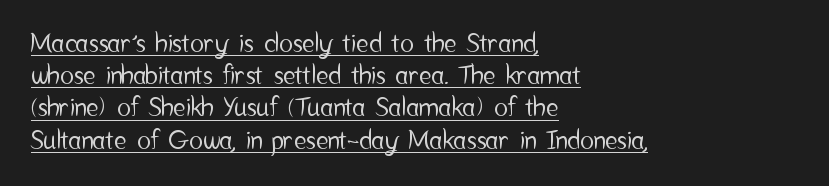
The image shows 26 px text type, upright; set left-aligned, line spacing 1.24x, normal letter spacing, underlined.
